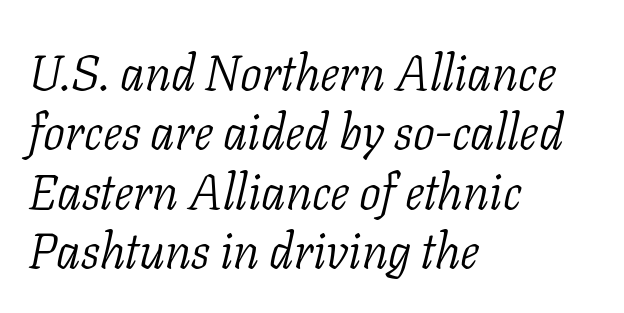
The image shows 49 px light serif type, italic (leaning right); set left-aligned, line spacing 1.21x, normal letter spacing, not underlined; low stroke contrast and a medium x-height.
